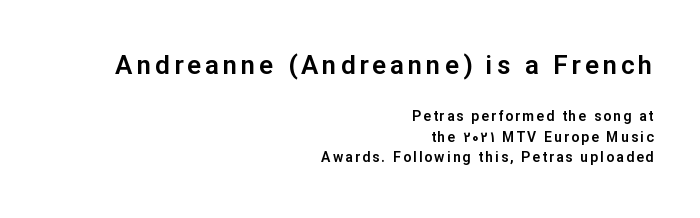
{"italic": "no", "underline": "no", "align": "right", "line_spacing": "normal", "line_spacing_ratio": 1.47, "larger_block": "first", "size_ratio": 1.86, "glyph_px": 26}
